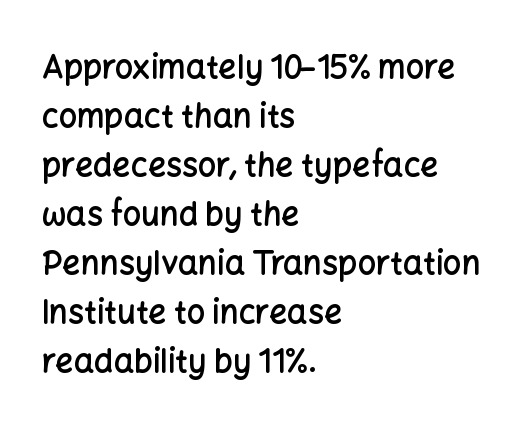
Q: Is the text bold? A: Semi-bold.
Q: Is the text italic (slanted)? A: No, it is upright.
Q: Is the typeface a serif or a sans-serif typeface? A: Sans-serif.
Q: Is the text underlined? A: No.
Q: How is the paragraph aligned? A: Left-aligned.
Q: Is the spacing between letters normal or unusually wide? A: Normal.
Q: Is the spacing between lines tight, normal or loose? A: Normal.
Q: Width (condensed, normal, or wide)? A: Normal.
Q: Stroke contrast? A: Low.
Q: x-height? A: Medium.
Q: Monospaced? A: No.
